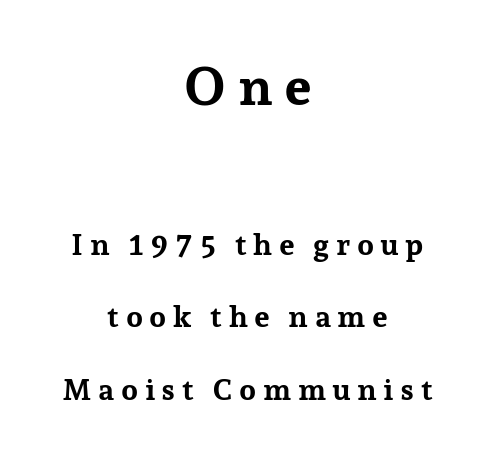
{"serif": "yes", "italic": "no", "bold": "yes", "weight": "bold", "width": "normal", "stroke_contrast": "low", "x_height": "medium", "monospaced": "no", "underline": "no", "align": "center", "line_spacing": "loose", "line_spacing_ratio": 2.42, "letter_spacing": "wide", "letter_spacing_em": 0.21, "larger_block": "first", "size_ratio": 1.77, "glyph_px": 53}
